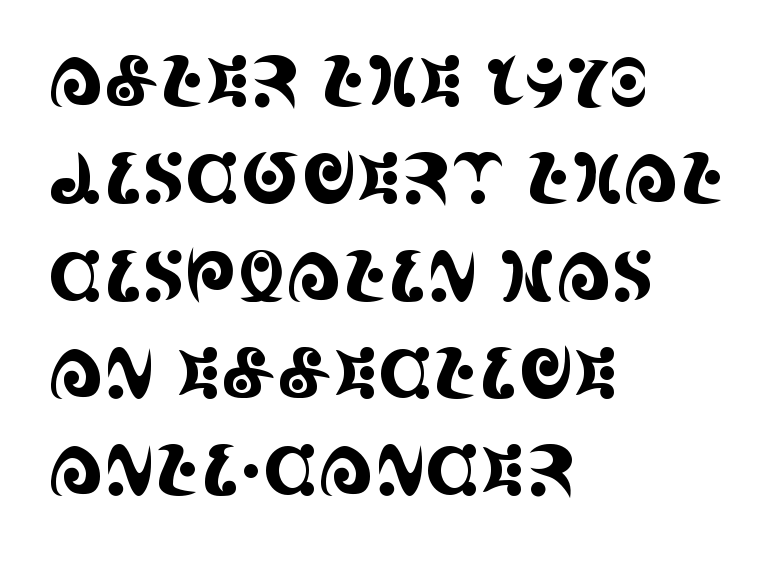
Think of a printed novel: that variable character pitch is what you see here. The foot of each line stays bare and open. Style check: upright. Quick note: interline space is typical.
